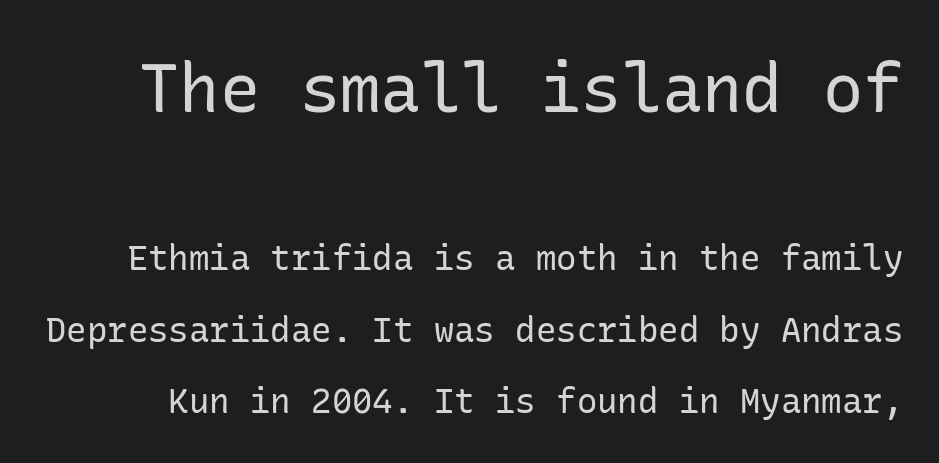
Q: Is the text bold? A: No.
Q: Is the text italic (slanted)? A: No, it is upright.
Q: Is the typeface a serif or a sans-serif typeface? A: Sans-serif.
Q: Is the text underlined? A: No.
Q: Is the spacing between letters normal or unusually wide? A: Normal.
Q: Is the spacing between lines tight, normal or loose? A: Loose.
Q: Which block of text is set in a larger size, the first (top) or the second (bottom)? A: The first (top) one.
Q: Width (condensed, normal, or wide)? A: Normal.
Q: Stroke contrast? A: Low.
Q: x-height? A: Medium.
